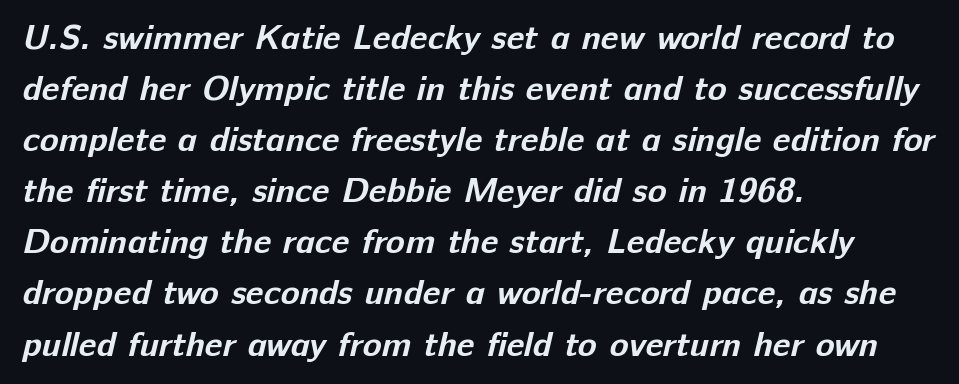
Its strokes are broad and dark, the hallmark of bold type. The tracking reads as untouched default to a designer's eye. Whoever set this chose a conventional vertical rhythm. No feet cap the strokes, marking this as sans-serif type. Where is the straight margin? On the left. Letters rest on an invisible, unmarked baseline.
